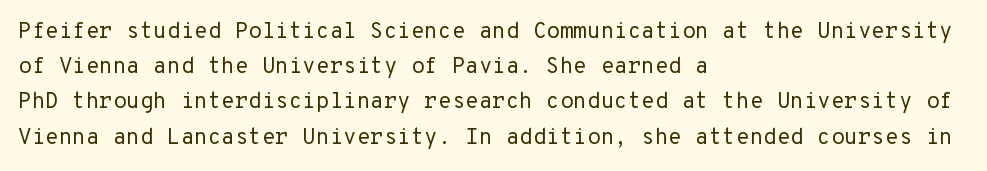
The image shows 22 px text type, upright; set left-aligned, normal line spacing (1.6x), normal letter spacing, not underlined.
